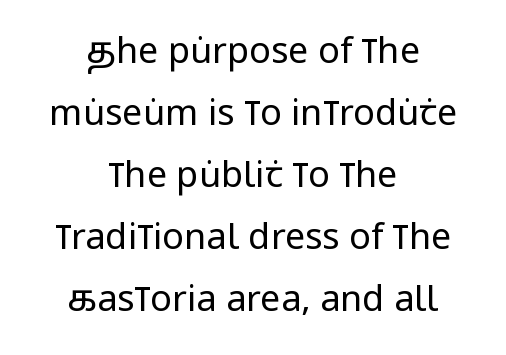
What stands out about the letter spacing? Nothing — it is the standard amount. Every row of glyphs is offset so its center matches the block's center. Decoration check: the copy has no underline. Character widths vary here, with narrow letters taking less room than wide ones. Ink coverage per letter is moderate at most.
